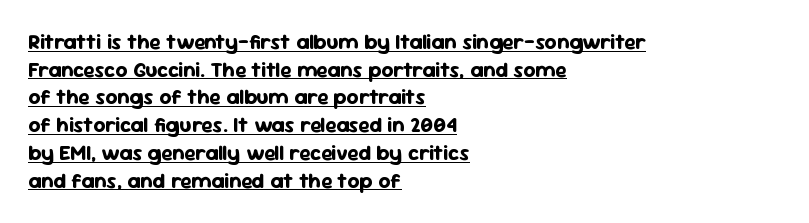
{"italic": "no", "bold": "yes", "underline": "yes", "align": "left", "line_spacing": "normal", "line_spacing_ratio": 1.32, "letter_spacing": "normal", "letter_spacing_em": 0.0, "glyph_px": 21}
